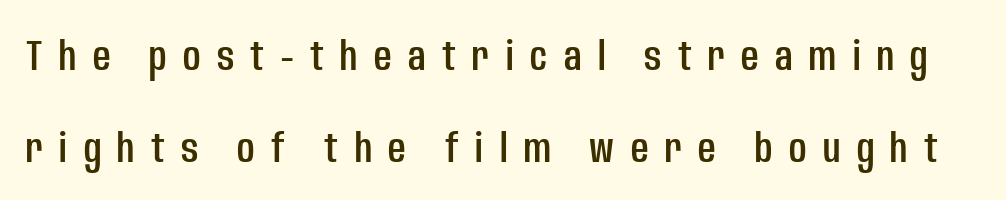
{"serif": "no", "italic": "no", "width": "condensed", "stroke_contrast": "low", "x_height": "large", "monospaced": "no", "underline": "no", "line_spacing": "loose", "line_spacing_ratio": 2.13, "letter_spacing": "wide", "letter_spacing_em": 0.38, "glyph_px": 43}
